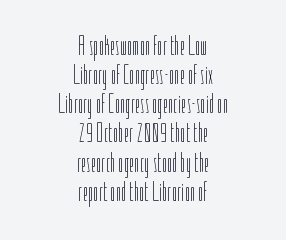
Each row of text sits above clean, open space. Vertically, the passage feels compressed, each row crowding the next. The letterforms sit at book weight or below. This sample is center-justified, so both line endings float freely.
